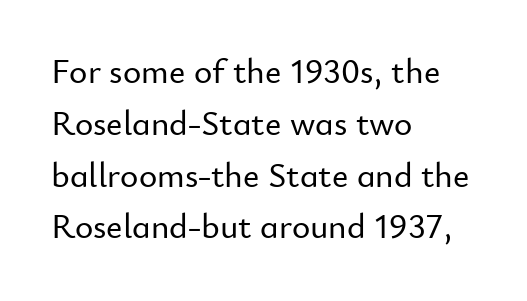
The image shows 35 px sans-serif type, upright; set left-aligned, normal line spacing (1.48x), normal letter spacing, not underlined; low stroke contrast and a small x-height.
